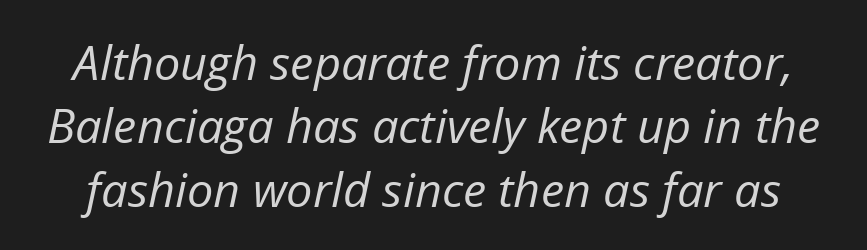
{"italic": "yes", "lean": "right", "slant_degrees": 12, "bold": "no", "weight": "regular", "width": "normal", "stroke_contrast": "low", "x_height": "medium", "monospaced": "no", "underline": "no", "line_spacing": "normal", "line_spacing_ratio": 1.35, "letter_spacing": "normal", "letter_spacing_em": 0.0, "glyph_px": 47}
